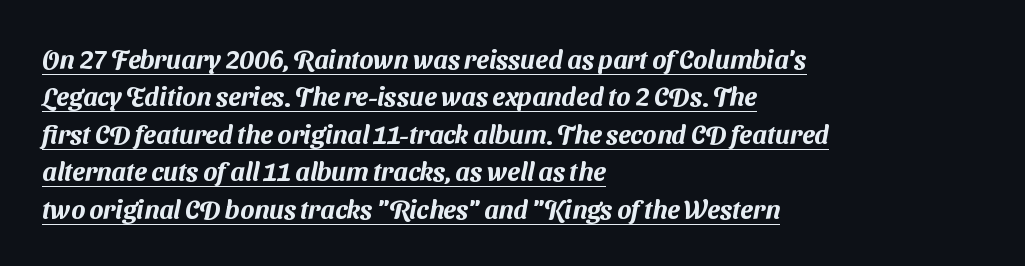
The image shows 26 px text type; set left-aligned, normal line spacing (1.44x), normal letter spacing, underlined.
